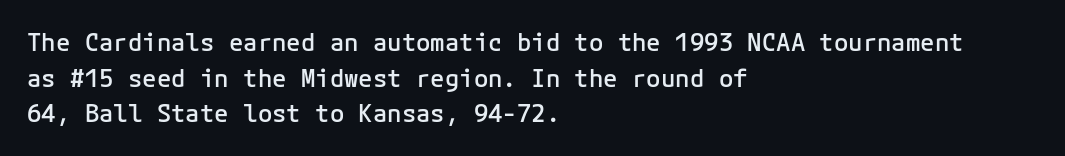
The image shows 24 px text type, upright; set left-aligned, normal line spacing (1.48x), normal letter spacing, not underlined.
